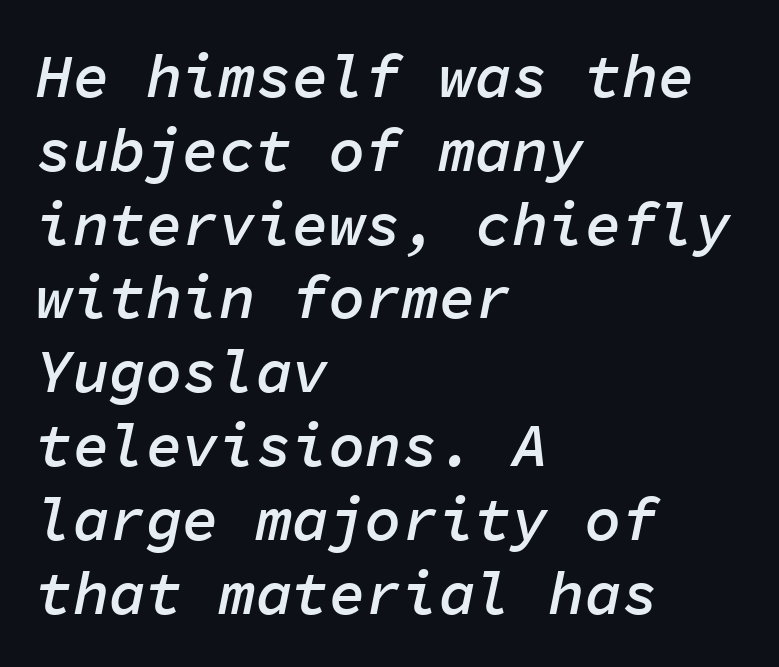
{"italic": "yes", "lean": "right", "slant_degrees": 11, "bold": "semi", "weight": "semibold", "width": "normal", "stroke_contrast": "low", "x_height": "medium", "monospaced": "yes", "underline": "no", "align": "left", "line_spacing_ratio": 1.21, "letter_spacing": "normal", "letter_spacing_em": 0.0, "glyph_px": 61}
